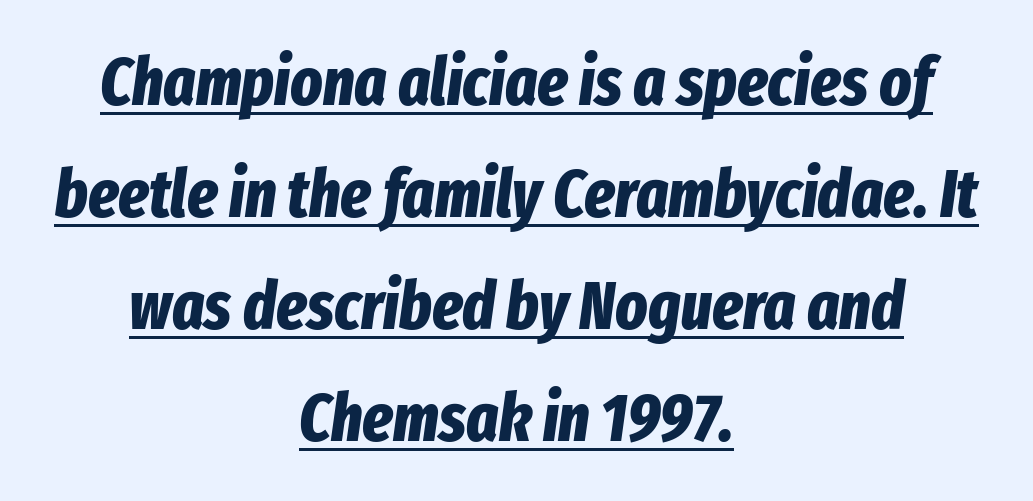
The image shows 67 px bold, condensed type, italic (leaning right); set centered, normal line spacing (1.67x), normal letter spacing, underlined; low stroke contrast and a medium x-height.
